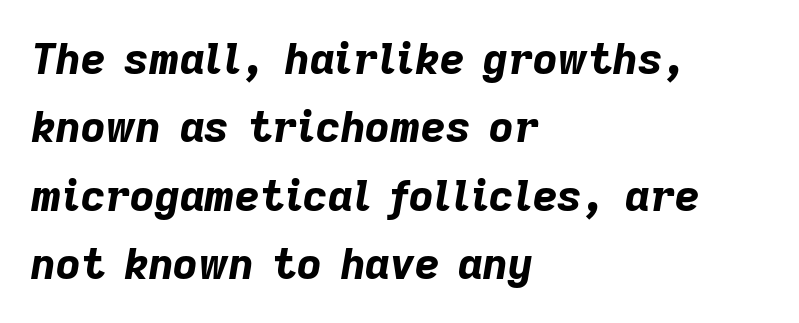
The image shows 43 px bold type, italic (leaning right); set left-aligned, normal line spacing (1.59x), normal letter spacing, not underlined; low stroke contrast and a medium x-height.
